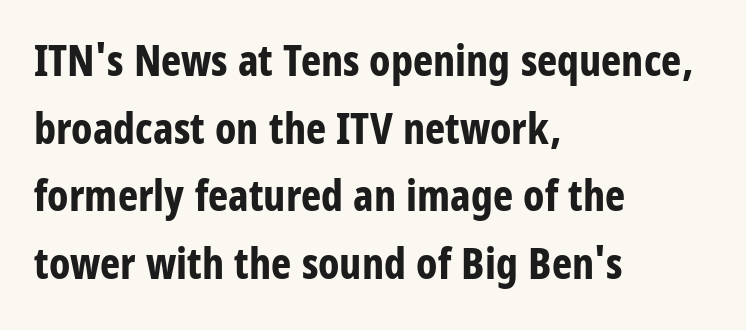
The space between consecutive lines is moderate. Weight check: bold — yes, fully. The gaps between neighbouring characters are ordinary and unremarkable. These lines are composed in type without serifs. The foot of each line stays bare and open.
